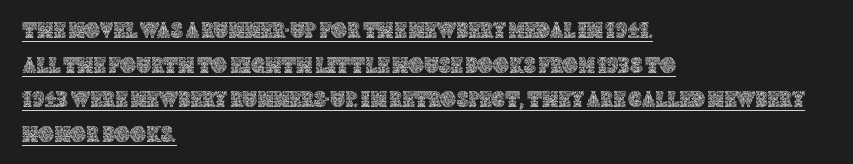
The image shows 22 px text type, upright; set left-aligned, normal line spacing (1.57x), normal letter spacing, underlined.
